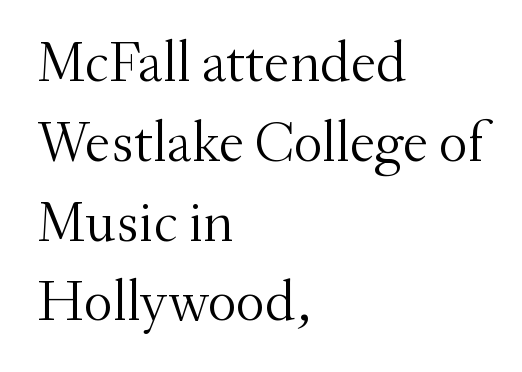
Q: Is the text bold? A: No.
Q: Is the text italic (slanted)? A: No, it is upright.
Q: Is the typeface a serif or a sans-serif typeface? A: Serif.
Q: Is the text underlined? A: No.
Q: How is the paragraph aligned? A: Left-aligned.
Q: Is the spacing between letters normal or unusually wide? A: Normal.
Q: Is the spacing between lines tight, normal or loose? A: Normal.
Q: Width (condensed, normal, or wide)? A: Normal.
Q: Stroke contrast? A: Medium.
Q: x-height? A: Small.
Q: Monospaced? A: No.
